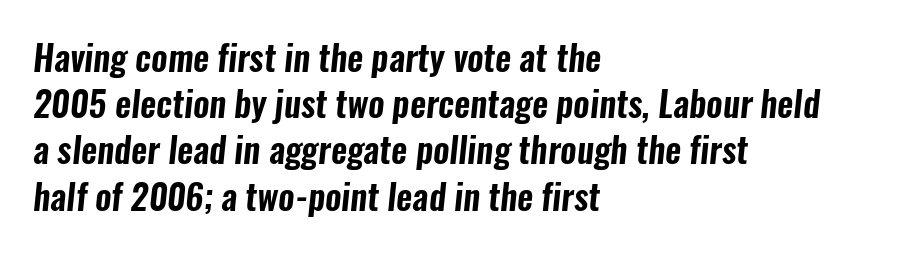
Q: Is the typeface a serif or a sans-serif typeface? A: Sans-serif.
Q: Is the text underlined? A: No.
Q: How is the paragraph aligned? A: Left-aligned.
Q: Is the spacing between letters normal or unusually wide? A: Normal.
Q: Is the spacing between lines tight, normal or loose? A: Normal.
Q: Width (condensed, normal, or wide)? A: Condensed.
Q: Stroke contrast? A: Low.
Q: x-height? A: Medium.
Q: Monospaced? A: No.
